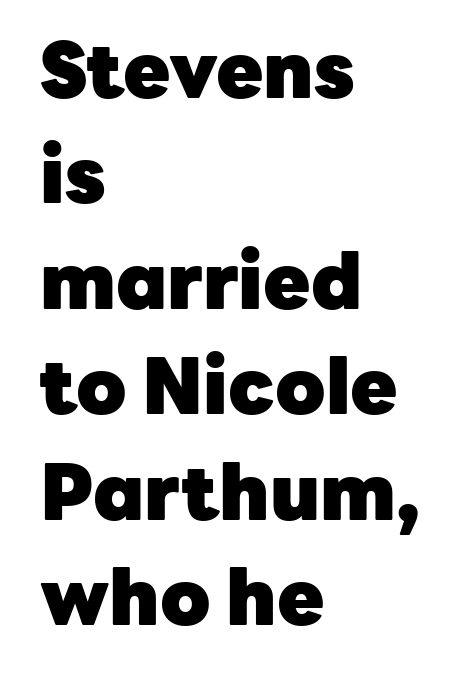
{"serif": "no", "italic": "no", "bold": "yes", "weight": "heavy", "width": "normal", "stroke_contrast": "low", "x_height": "medium", "monospaced": "no", "underline": "no", "align": "left", "line_spacing": "normal", "line_spacing_ratio": 1.37, "letter_spacing": "normal", "letter_spacing_em": 0.0, "glyph_px": 77}
